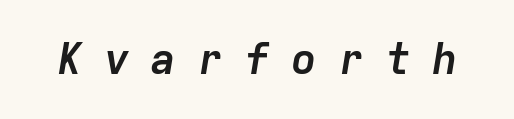
Q: Is the text bold? A: Yes.
Q: Is the text italic (slanted)? A: Yes, it leans right by about 9 degrees.
Q: Is the text underlined? A: No.
Q: Is the spacing between letters normal or unusually wide? A: Unusually wide.
Q: Width (condensed, normal, or wide)? A: Normal.
Q: Stroke contrast? A: Low.
Q: x-height? A: Medium.
Q: Monospaced? A: Yes.
